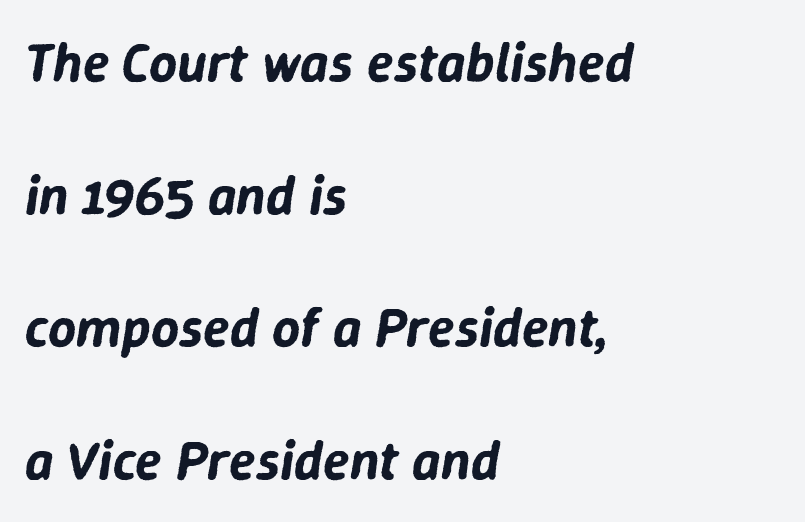
{"italic": "yes", "lean": "right", "slant_degrees": 9, "width": "normal", "stroke_contrast": "low", "x_height": "medium", "monospaced": "no", "underline": "no", "align": "left", "line_spacing": "loose", "line_spacing_ratio": 2.41, "letter_spacing": "normal", "letter_spacing_em": 0.0, "glyph_px": 55}
